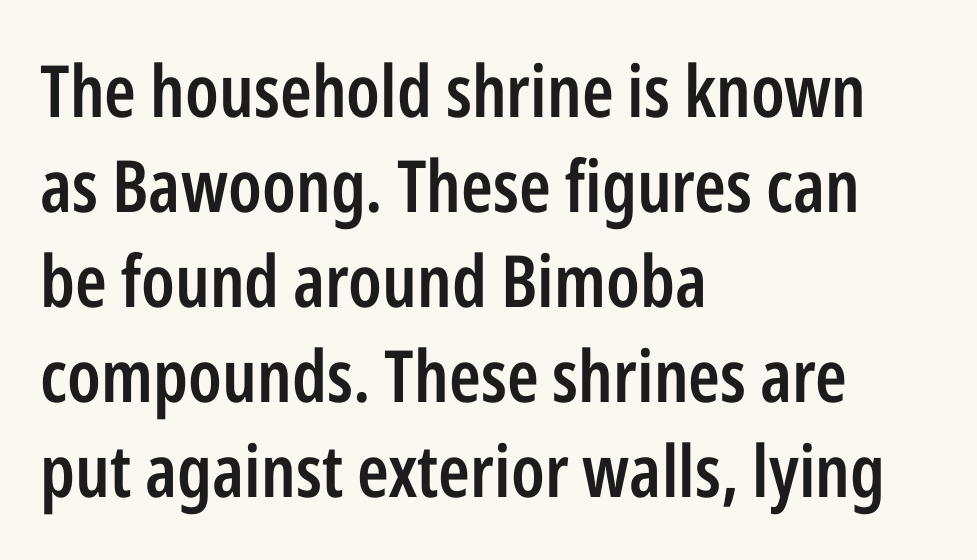
{"serif": "no", "italic": "no", "bold": "semi", "weight": "semibold", "width": "condensed", "stroke_contrast": "low", "x_height": "medium", "monospaced": "no", "underline": "no", "align": "left", "line_spacing": "normal", "line_spacing_ratio": 1.32, "letter_spacing": "normal", "letter_spacing_em": 0.0, "glyph_px": 72}
